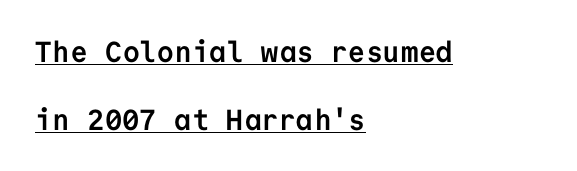
You can tell it's not italic because the verticals are truly vertical. Does the leading feel generous? Absolutely, it's lavish. Plenty of ink on the page — the face is bold. These characters rest on top of a visible drawn line. This rendering leaves character spacing at its baseline value.
